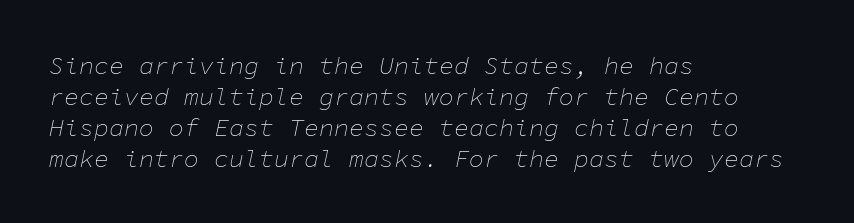
Q: Is the text bold? A: No.
Q: Is the text italic (slanted)? A: Yes, it leans right by about 11 degrees.
Q: Is the text underlined? A: No.
Q: How is the paragraph aligned? A: Left-aligned.
Q: Is the spacing between letters normal or unusually wide? A: Normal.
